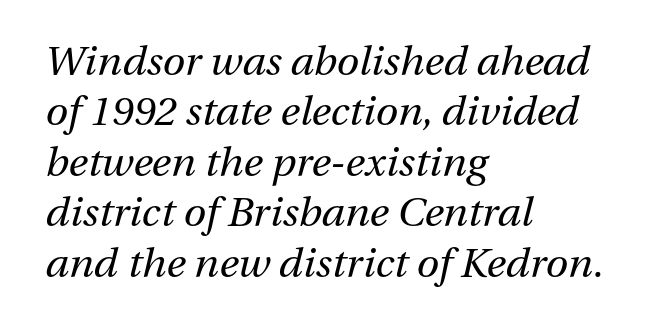
Does the copy run flush right? No — it runs flush left. Quick note: italic. Here the designer chose a conventional face with non-uniform glyph widths. There is no visible air inserted between adjacent glyphs. The letterforms sit at book weight or below.
